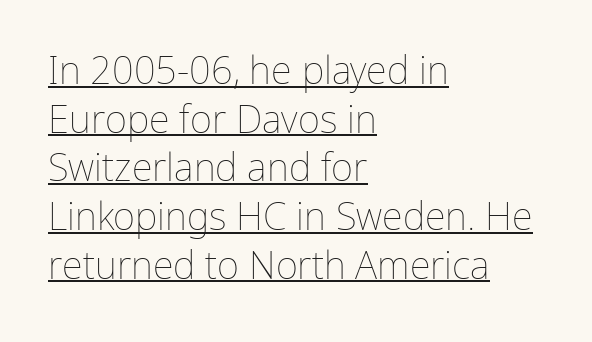
{"italic": "no", "bold": "no", "weight": "thin", "width": "normal", "stroke_contrast": "low", "x_height": "medium", "monospaced": "no", "underline": "yes", "align": "left", "line_spacing": "normal", "line_spacing_ratio": 1.28, "letter_spacing": "normal", "letter_spacing_em": 0.0, "glyph_px": 38}
